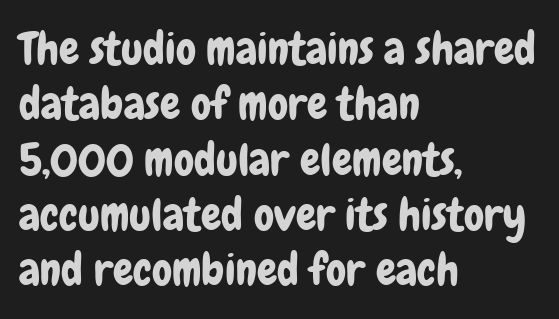
Q: Is the text italic (slanted)? A: No, it is upright.
Q: Is the typeface a serif or a sans-serif typeface? A: Sans-serif.
Q: Is the text underlined? A: No.
Q: How is the paragraph aligned? A: Left-aligned.
Q: Is the spacing between letters normal or unusually wide? A: Normal.
Q: Width (condensed, normal, or wide)? A: Condensed.
Q: Stroke contrast? A: Low.
Q: x-height? A: Medium.
Q: Monospaced? A: No.
